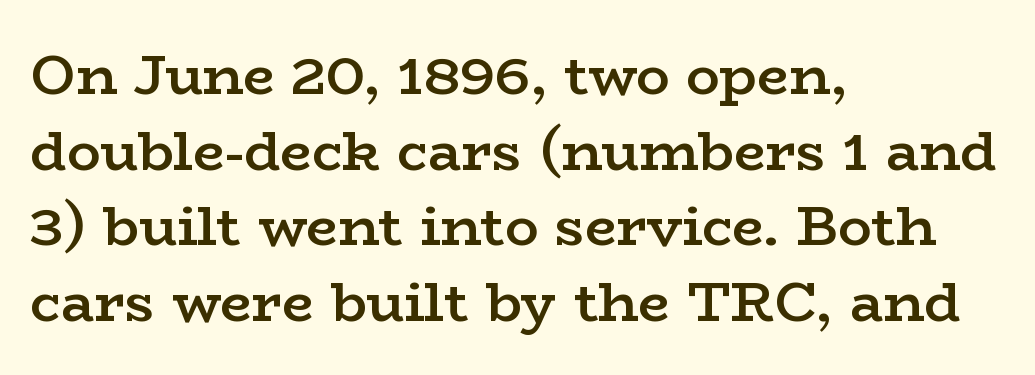
Q: Is the text bold? A: Semi-bold.
Q: Is the text italic (slanted)? A: No, it is upright.
Q: Is the typeface a serif or a sans-serif typeface? A: Serif.
Q: Is the text underlined? A: No.
Q: How is the paragraph aligned? A: Left-aligned.
Q: Is the spacing between letters normal or unusually wide? A: Normal.
Q: Is the spacing between lines tight, normal or loose? A: Normal.
Q: Width (condensed, normal, or wide)? A: Wide.
Q: Stroke contrast? A: Low.
Q: x-height? A: Medium.
Q: Monospaced? A: No.
